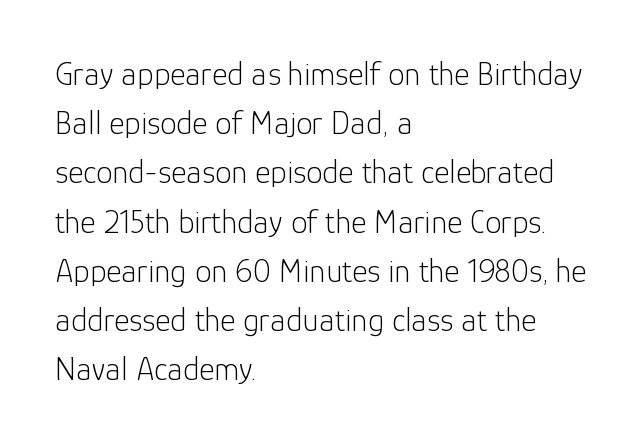
The image shows 33 px light sans-serif type, upright; set left-aligned, normal line spacing (1.49x), normal letter spacing, not underlined; low stroke contrast and a medium x-height.
